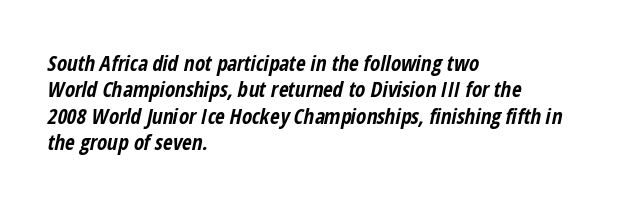
The image shows 21 px bold type, italic (leaning right); set left-aligned, normal line spacing (1.26x), normal letter spacing, not underlined.
